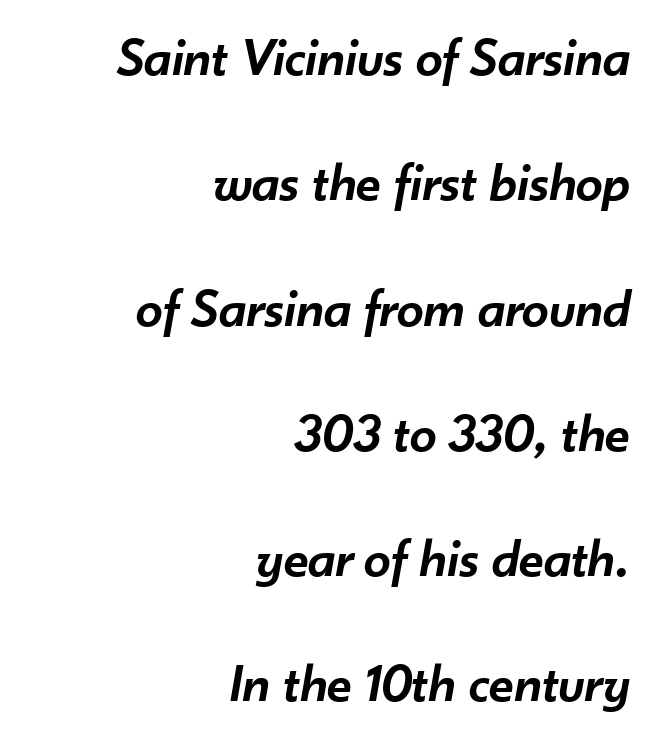
The image shows 54 px semibold type, italic (leaning right); set right-aligned, loose line spacing (2.32x), normal letter spacing, not underlined; low stroke contrast and a small x-height.
